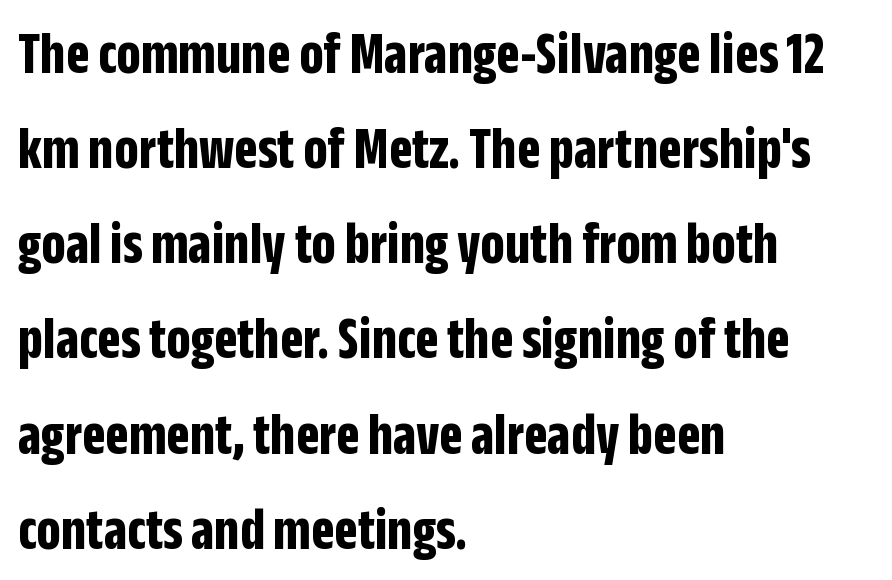
{"serif": "no", "italic": "no", "bold": "yes", "weight": "bold", "width": "condensed", "stroke_contrast": "low", "x_height": "large", "monospaced": "no", "underline": "no", "align": "left", "line_spacing": "normal", "line_spacing_ratio": 1.56, "letter_spacing": "normal", "letter_spacing_em": 0.0, "glyph_px": 61}
